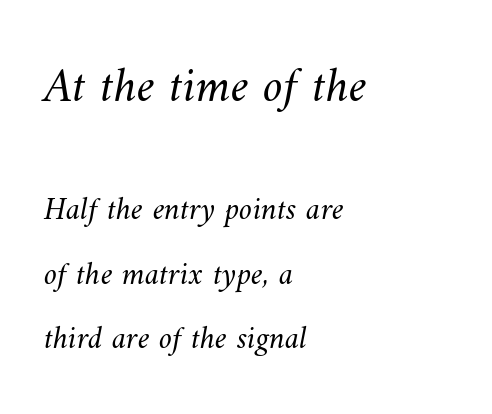
{"bold": "no", "weight": "light", "width": "normal", "stroke_contrast": "medium", "x_height": "small", "monospaced": "no", "underline": "no", "align": "left", "line_spacing": "loose", "line_spacing_ratio": 1.95, "letter_spacing": "normal", "letter_spacing_em": 0.0, "larger_block": "first", "size_ratio": 1.52, "glyph_px": 50}
